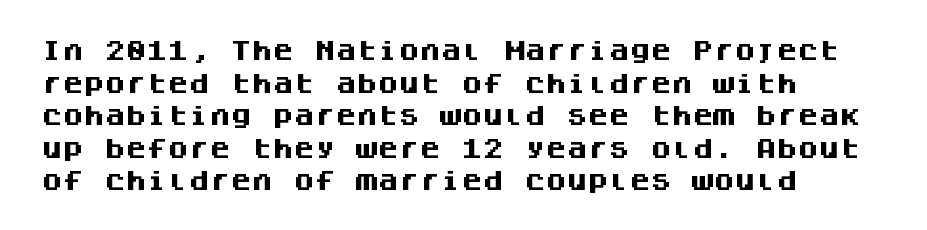
Q: Is the text bold? A: Yes.
Q: Is the text italic (slanted)? A: No, it is upright.
Q: Is the text underlined? A: No.
Q: How is the paragraph aligned? A: Left-aligned.
Q: Is the spacing between letters normal or unusually wide? A: Normal.
Q: Is the spacing between lines tight, normal or loose? A: Normal.
